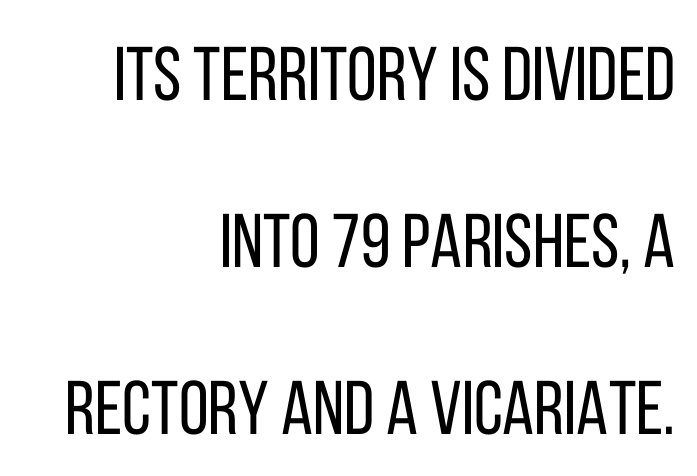
Q: Is the text bold? A: No.
Q: Is the text italic (slanted)? A: No, it is upright.
Q: Is the typeface a serif or a sans-serif typeface? A: Sans-serif.
Q: Is the text underlined? A: No.
Q: How is the paragraph aligned? A: Right-aligned.
Q: Is the spacing between letters normal or unusually wide? A: Normal.
Q: Is the spacing between lines tight, normal or loose? A: Loose.
Q: Width (condensed, normal, or wide)? A: Condensed.
Q: Stroke contrast? A: Low.
Q: x-height? A: Large.
Q: Monospaced? A: No.
